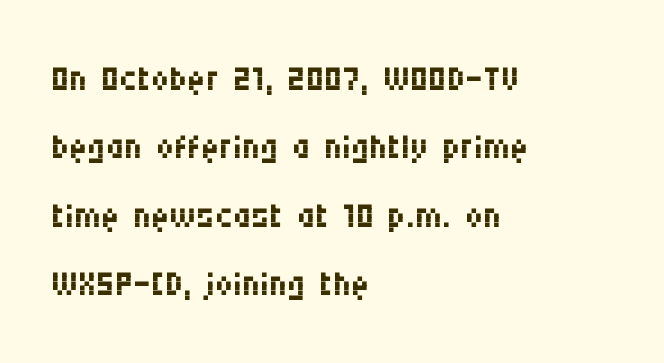
Q: Is the text bold? A: No.
Q: Is the text italic (slanted)? A: No, it is upright.
Q: Is the typeface a serif or a sans-serif typeface? A: Sans-serif.
Q: Is the text underlined? A: No.
Q: How is the paragraph aligned? A: Left-aligned.
Q: Is the spacing between letters normal or unusually wide? A: Normal.
Q: Is the spacing between lines tight, normal or loose? A: Normal.
Q: Width (condensed, normal, or wide)? A: Condensed.
Q: Stroke contrast? A: Medium.
Q: x-height? A: Large.
Q: Monospaced? A: No.
